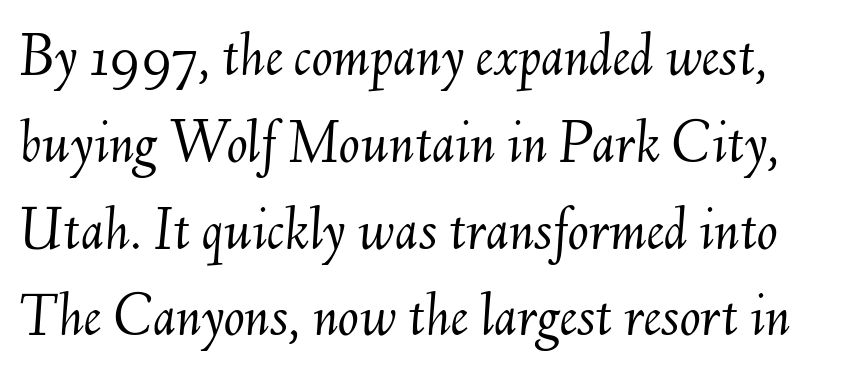
The image shows 62 px light type, italic (leaning right); set normal line spacing (1.4x), normal letter spacing, not underlined; medium stroke contrast and a small x-height.
